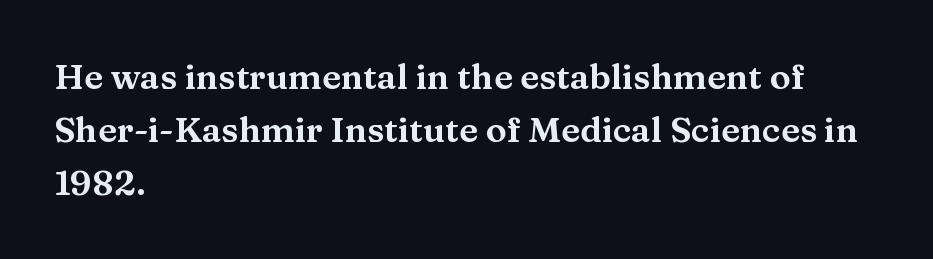
The image shows 35 px wide serif type, upright; set left-aligned, normal line spacing (1.52x), normal letter spacing, not underlined; medium stroke contrast and a medium x-height.
